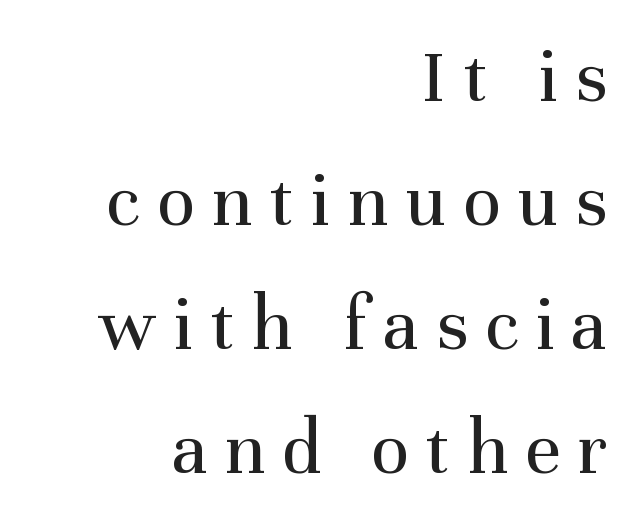
Q: Is the text bold? A: No.
Q: Is the text italic (slanted)? A: No, it is upright.
Q: Is the typeface a serif or a sans-serif typeface? A: Serif.
Q: Is the text underlined? A: No.
Q: How is the paragraph aligned? A: Right-aligned.
Q: Is the spacing between letters normal or unusually wide? A: Unusually wide.
Q: Is the spacing between lines tight, normal or loose? A: Normal.
Q: Width (condensed, normal, or wide)? A: Normal.
Q: Stroke contrast? A: Medium.
Q: x-height? A: Medium.
Q: Monospaced? A: No.
